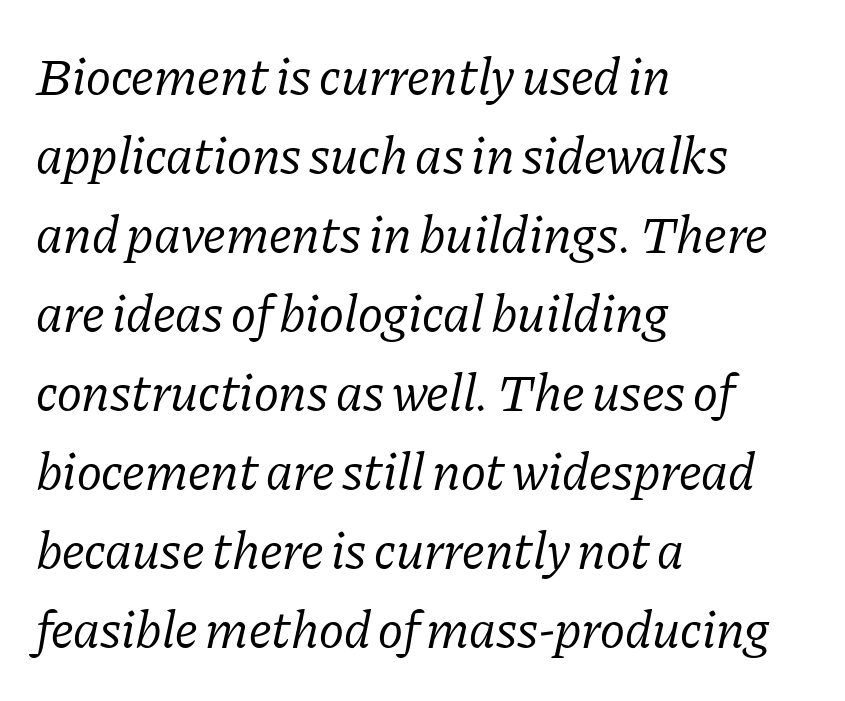
{"serif": "yes", "italic": "yes", "lean": "right", "slant_degrees": 11, "bold": "no", "weight": "regular", "width": "normal", "stroke_contrast": "low", "x_height": "medium", "monospaced": "no", "underline": "no", "align": "left", "line_spacing": "normal", "line_spacing_ratio": 1.49, "letter_spacing": "normal", "letter_spacing_em": 0.0, "glyph_px": 53}
